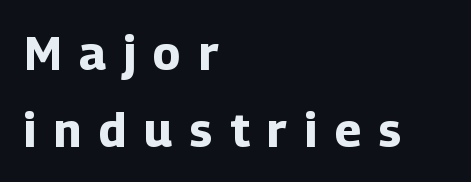
Q: Is the text bold? A: Yes.
Q: Is the text italic (slanted)? A: No, it is upright.
Q: Is the typeface a serif or a sans-serif typeface? A: Sans-serif.
Q: Is the text underlined? A: No.
Q: How is the paragraph aligned? A: Left-aligned.
Q: Is the spacing between letters normal or unusually wide? A: Unusually wide.
Q: Is the spacing between lines tight, normal or loose? A: Normal.
Q: Width (condensed, normal, or wide)? A: Normal.
Q: Stroke contrast? A: Low.
Q: x-height? A: Medium.
Q: Monospaced? A: No.
